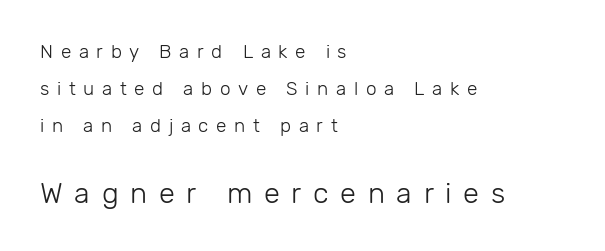
The image shows 29 px light sans-serif type, upright; set left-aligned, loose line spacing (1.96x), unusually wide letter spacing (+0.4 em), not underlined; the second (bottom) block is 1.53x larger; low stroke contrast and a medium x-height.
